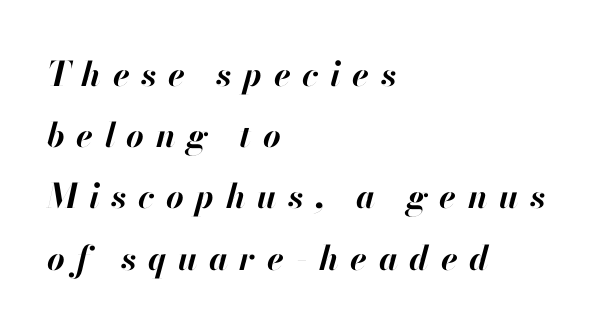
The glyphs have the mass of a bold cut. This sample has the flowing, uneven cadence of proportional lettering. The text block is weighted toward the left margin, trailing off unevenly rightward. The glyphs are unaccompanied by any horizontal stroke below them. Compared with typical body copy, the letter spacing here is much looser. In terms of posture, this sample is oblique.
